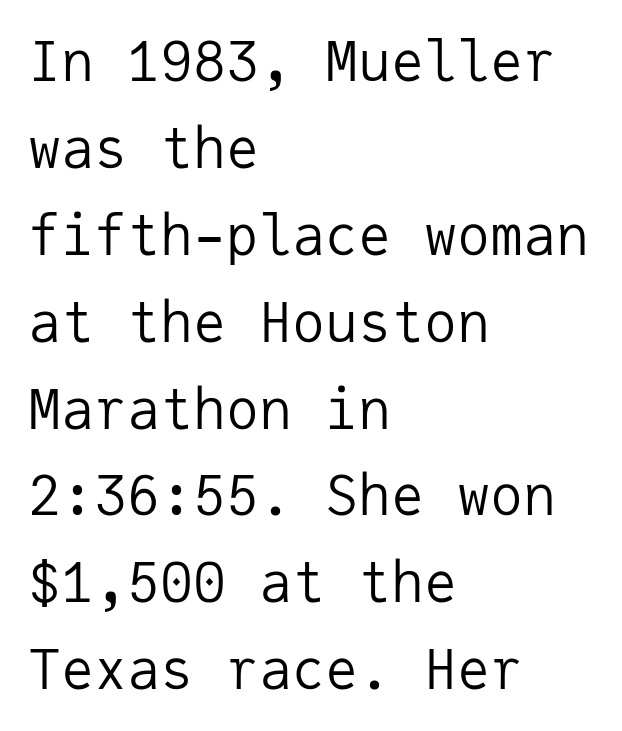
Q: Is the text bold? A: No.
Q: Is the text italic (slanted)? A: No, it is upright.
Q: Is the typeface a serif or a sans-serif typeface? A: Sans-serif.
Q: Is the text underlined? A: No.
Q: How is the paragraph aligned? A: Left-aligned.
Q: Is the spacing between letters normal or unusually wide? A: Normal.
Q: Is the spacing between lines tight, normal or loose? A: Normal.
Q: Width (condensed, normal, or wide)? A: Normal.
Q: Stroke contrast? A: Low.
Q: x-height? A: Medium.
Q: Monospaced? A: Yes.
